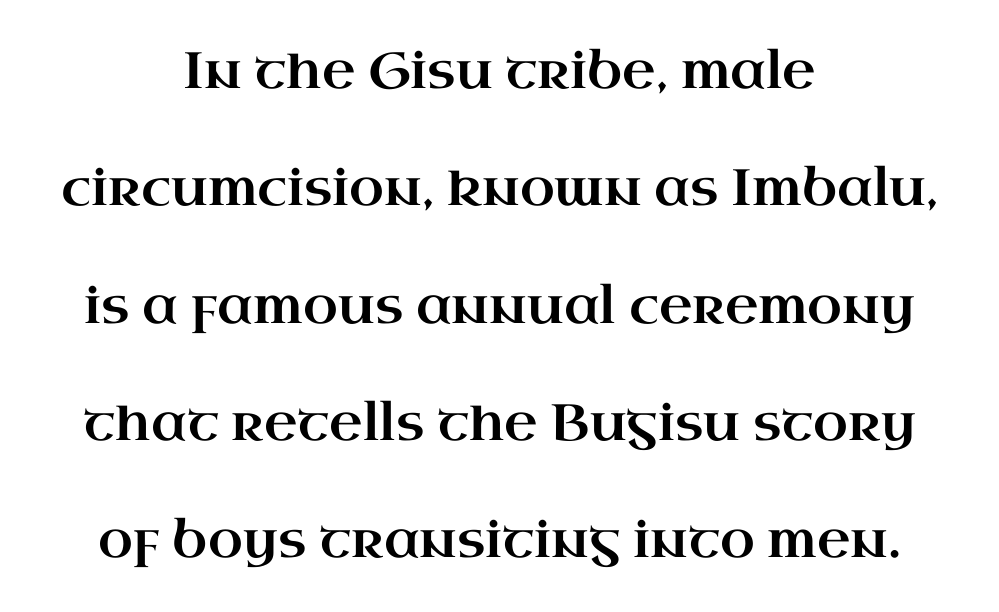
The image shows 51 px wide serif type, upright; set centered, loose line spacing (2.3x), normal letter spacing, not underlined; high stroke contrast and a small x-height.
